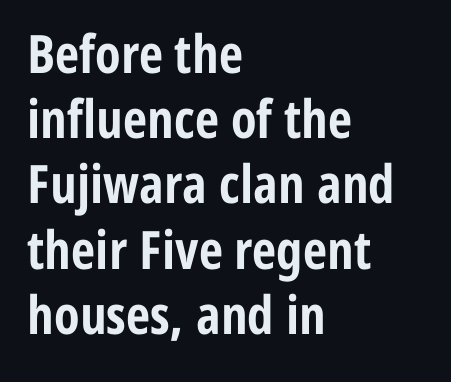
The image shows 53 px bold, condensed sans-serif type, upright; set left-aligned, line spacing 1.23x, normal letter spacing, not underlined; low stroke contrast and a medium x-height.
